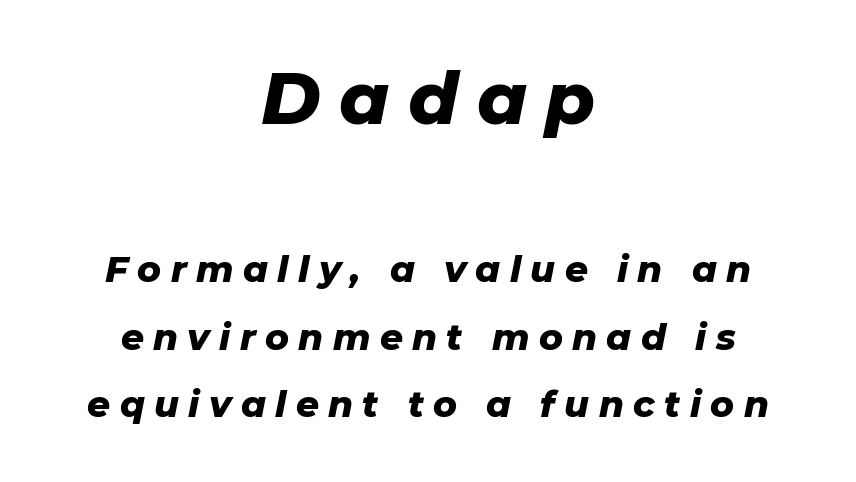
What stands out about the letter spacing? Its width — letters are far apart. Set as a true bold cut, around the 700 mark. Looks like regular typesetting: each glyph gets only the width it needs. A centered setting, common on invitations and titles, is used for this passage.
